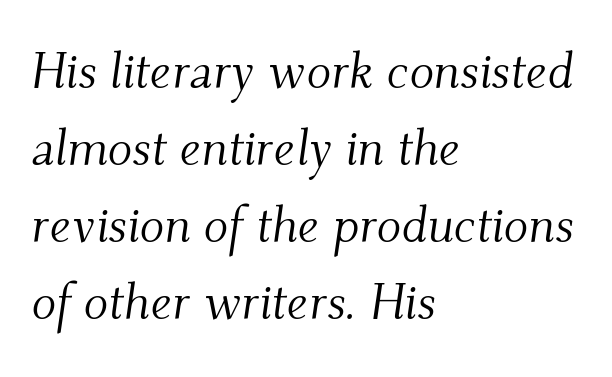
The image shows 51 px light serif type, italic (leaning right); set left-aligned, normal line spacing (1.51x), normal letter spacing, not underlined; medium stroke contrast and a small x-height.
